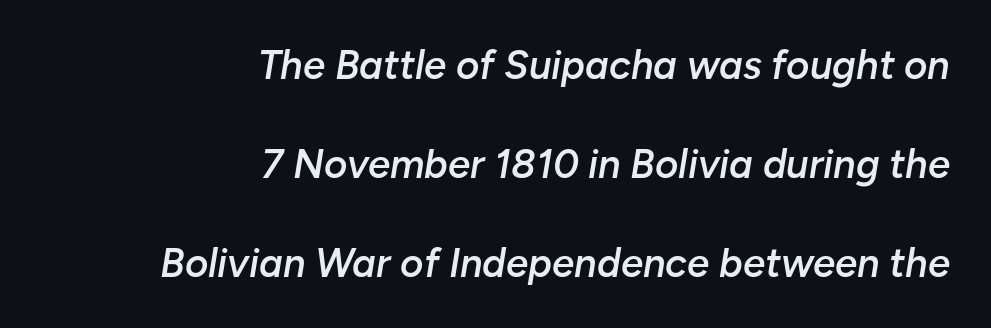
The image shows 40 px semibold type, italic (leaning right); set right-aligned, loose line spacing (2.47x), normal letter spacing, not underlined; low stroke contrast and a medium x-height.
